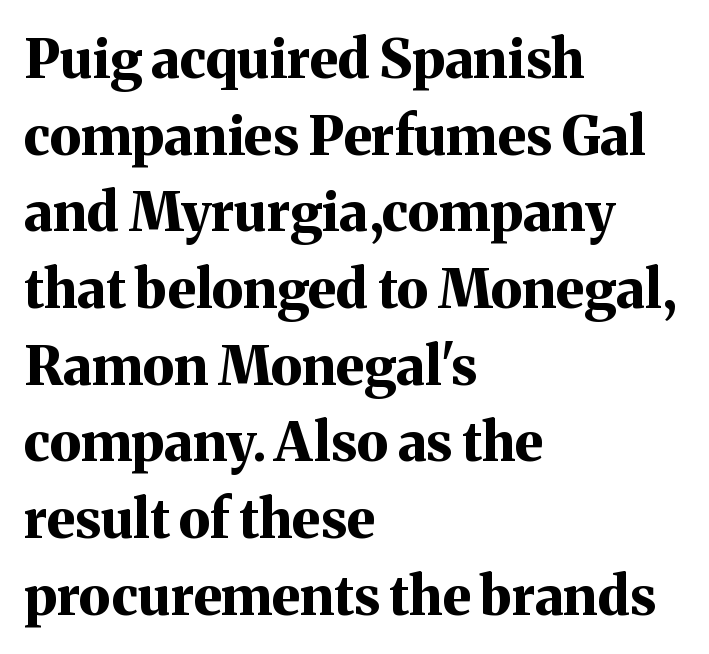
{"serif": "yes", "italic": "no", "bold": "yes", "weight": "bold", "width": "normal", "stroke_contrast": "medium", "x_height": "medium", "monospaced": "no", "underline": "no", "align": "left", "line_spacing": "normal", "line_spacing_ratio": 1.42, "letter_spacing": "normal", "letter_spacing_em": 0.0, "glyph_px": 54}
